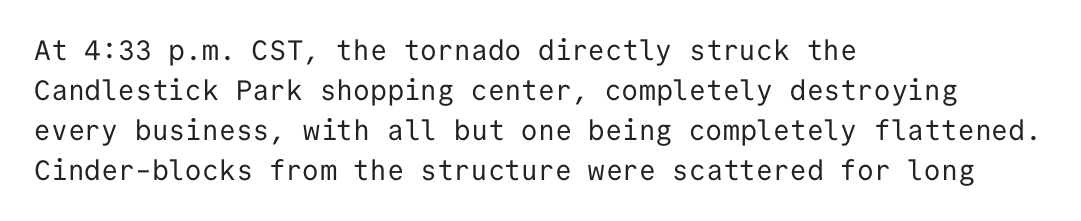
The words here are not underlined. The typesetting does not lean heavy: it is not bold. Font category for this specimen: sans-serif. Characters follow at the spacing the type designer built in. One glance says typical: line gaps are just what's usual. Vertical strokes here are truly vertical.
